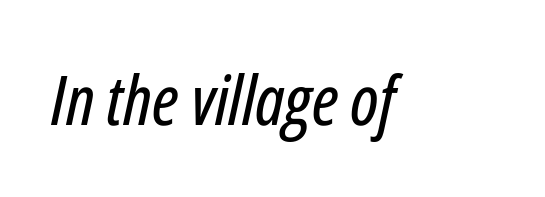
Q: Is the text italic (slanted)? A: Yes, it leans right by about 12 degrees.
Q: Is the text underlined? A: No.
Q: Is the spacing between letters normal or unusually wide? A: Normal.
Q: Width (condensed, normal, or wide)? A: Condensed.
Q: Stroke contrast? A: Low.
Q: x-height? A: Medium.
Q: Monospaced? A: No.
